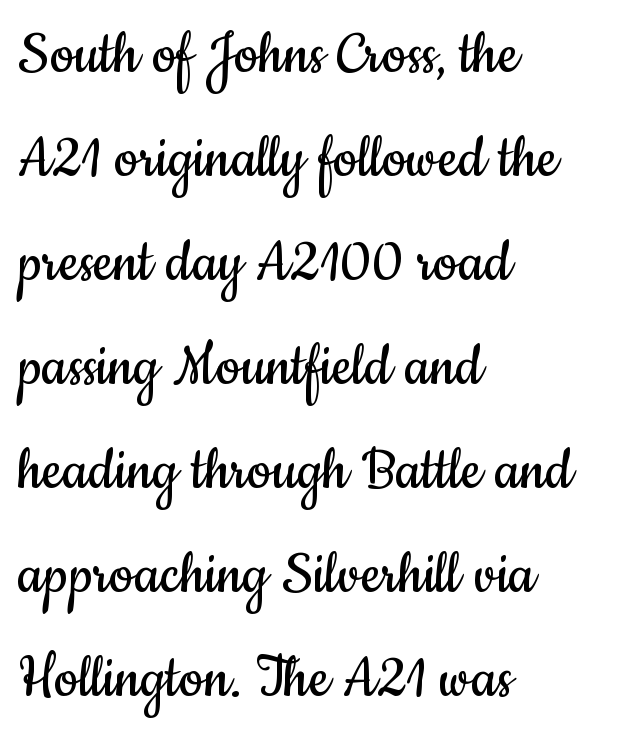
{"serif": "no", "bold": "no", "weight": "regular", "width": "condensed", "stroke_contrast": "low", "x_height": "small", "monospaced": "no", "underline": "no", "align": "left", "line_spacing": "normal", "line_spacing_ratio": 1.53, "letter_spacing": "normal", "letter_spacing_em": 0.0, "glyph_px": 68}
